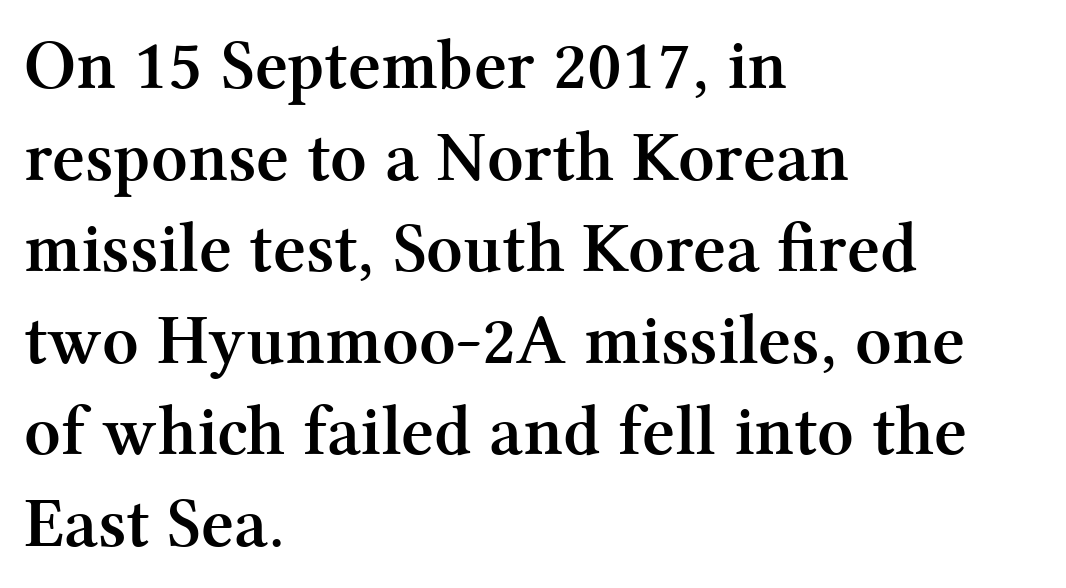
Q: Is the text bold? A: Yes.
Q: Is the text italic (slanted)? A: No, it is upright.
Q: Is the typeface a serif or a sans-serif typeface? A: Serif.
Q: Is the text underlined? A: No.
Q: How is the paragraph aligned? A: Left-aligned.
Q: Is the spacing between letters normal or unusually wide? A: Normal.
Q: Is the spacing between lines tight, normal or loose? A: Normal.
Q: Width (condensed, normal, or wide)? A: Normal.
Q: Stroke contrast? A: Medium.
Q: x-height? A: Medium.
Q: Monospaced? A: No.
